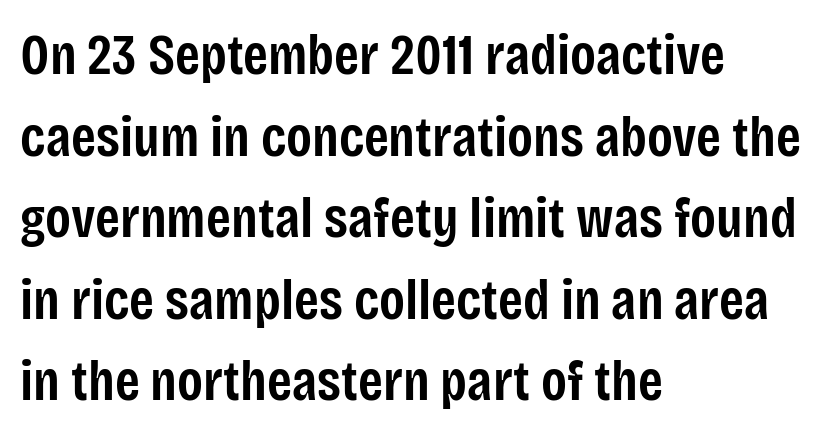
The image shows 57 px semibold, condensed sans-serif type, upright; set left-aligned, normal line spacing (1.43x), normal letter spacing, not underlined; low stroke contrast and a large x-height.
